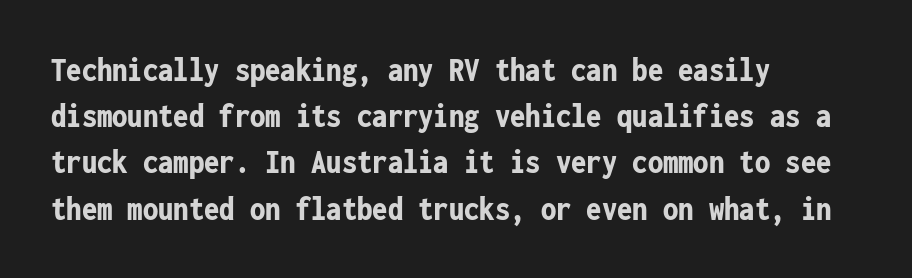
The compositor pushed each line to the left boundary. Each letter's strokes conclude bluntly, with no projecting serifs. The specimen omits any rule beneath the text block's lines. You could call the tracking neutral — neither tight nor loose. A roman cut, with each character standing at attention. Here the designer chose a console-style face with uniform glyph widths.
